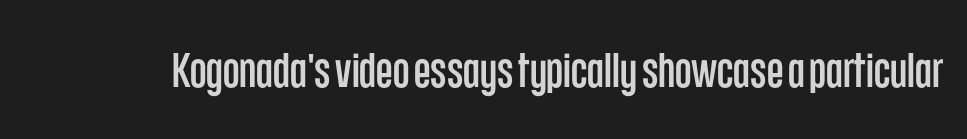
Here the designer chose a conventional face with non-uniform glyph widths. Quick note: not italic, upright. Letterform terminals end flat and unadorned throughout the passage. Has an underline been added? It has not. Honestly, the letter spacing is just normal — you wouldn't notice it.
